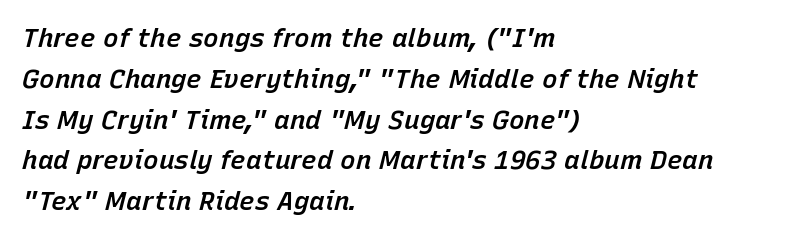
Q: Is the text bold? A: Semi-bold.
Q: Is the text italic (slanted)? A: Yes, it leans right by about 15 degrees.
Q: Is the text underlined? A: No.
Q: How is the paragraph aligned? A: Left-aligned.
Q: Is the spacing between letters normal or unusually wide? A: Normal.
Q: Is the spacing between lines tight, normal or loose? A: Normal.
